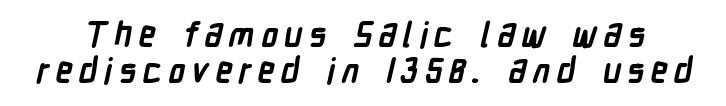
Q: Is the text bold? A: Yes.
Q: Is the typeface a serif or a sans-serif typeface? A: Sans-serif.
Q: Is the text underlined? A: No.
Q: Is the spacing between lines tight, normal or loose? A: Tight.
Q: Width (condensed, normal, or wide)? A: Condensed.
Q: Stroke contrast? A: Low.
Q: x-height? A: Medium.
Q: Monospaced? A: No.
